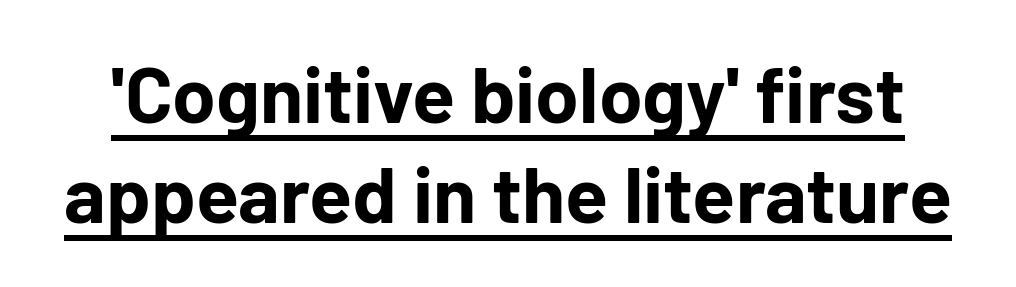
{"serif": "no", "italic": "no", "bold": "yes", "weight": "bold", "width": "normal", "stroke_contrast": "low", "x_height": "medium", "monospaced": "no", "underline": "yes", "line_spacing": "normal", "line_spacing_ratio": 1.27, "letter_spacing": "normal", "letter_spacing_em": 0.0, "glyph_px": 79}
